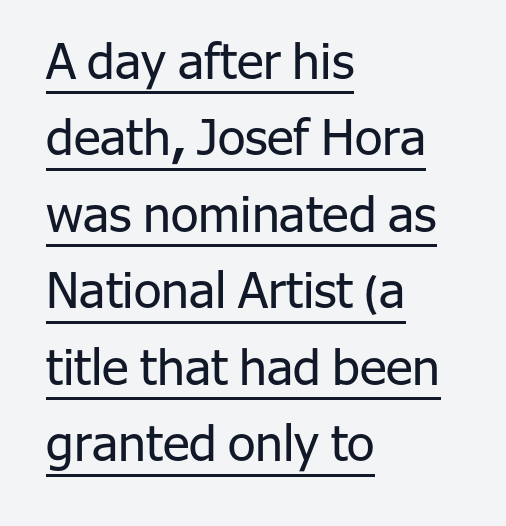
{"serif": "no", "italic": "no", "bold": "no", "weight": "regular", "width": "normal", "stroke_contrast": "low", "x_height": "medium", "monospaced": "no", "underline": "yes", "align": "left", "line_spacing": "normal", "line_spacing_ratio": 1.53, "letter_spacing": "normal", "letter_spacing_em": 0.0, "glyph_px": 50}
